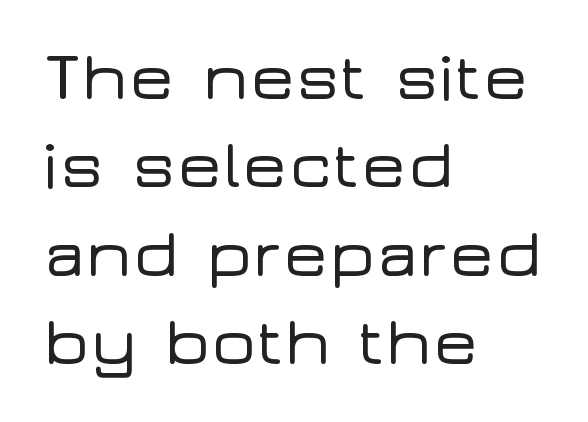
The letters advance in unequal steps, a hallmark of proportional type. Notice how the passage keeps a crisp vertical edge on the left only. Descender tails drop into unmarked territory. The vertical gap from one line to the next is medium. Spacing between characters is what you'd get straight out of the box.
